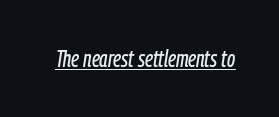
Q: Is the text italic (slanted)? A: Yes, it leans right by about 9 degrees.
Q: Is the text underlined? A: Yes.
Q: Is the spacing between letters normal or unusually wide? A: Normal.
